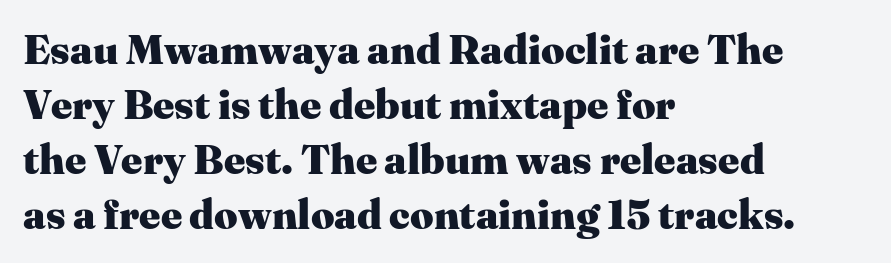
Q: Is the text bold? A: Yes.
Q: Is the text italic (slanted)? A: No, it is upright.
Q: Is the typeface a serif or a sans-serif typeface? A: Serif.
Q: Is the text underlined? A: No.
Q: How is the paragraph aligned? A: Left-aligned.
Q: Is the spacing between letters normal or unusually wide? A: Normal.
Q: Is the spacing between lines tight, normal or loose? A: Normal.
Q: Width (condensed, normal, or wide)? A: Normal.
Q: Stroke contrast? A: Medium.
Q: x-height? A: Medium.
Q: Monospaced? A: No.
